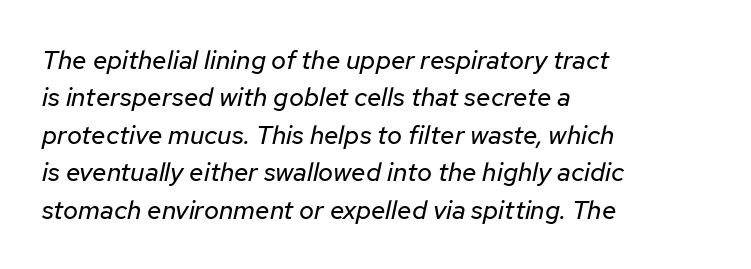
Regular leading. The passage is arranged the way most books set body copy — flush left. The passage shown leans; its letterforms are oblique. On a weight scale, this lands at 450 or below. Honestly, there is no underline to notice here at all.
